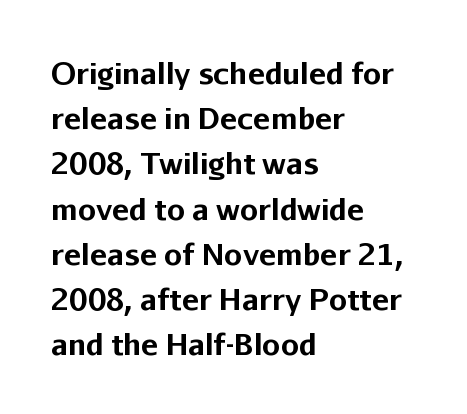
The letters advance in unequal steps, a hallmark of proportional type. The face used here has the dense, thick strokes of a bold. A normal amount of white space separates one row of letters from the next. No italicization has been applied; the sample stays upright. A typesetter would call this zero additional tracking. The gap between lines stays unmarked.
